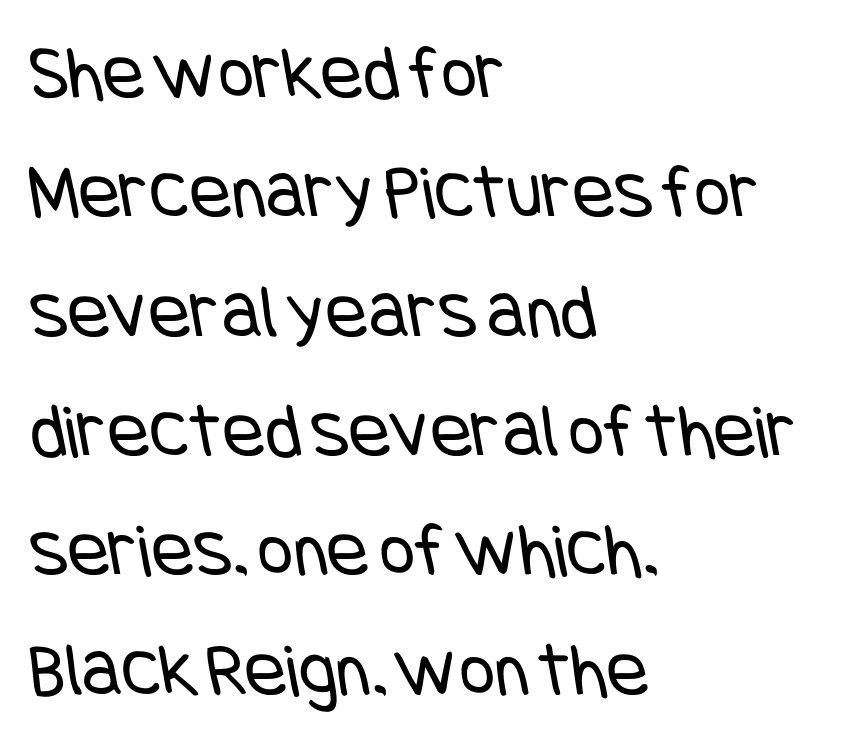
{"serif": "no", "bold": "no", "weight": "regular", "width": "condensed", "stroke_contrast": "low", "x_height": "large", "underline": "no", "align": "left", "line_spacing": "normal", "line_spacing_ratio": 1.53, "letter_spacing": "normal", "letter_spacing_em": 0.0, "glyph_px": 78}
